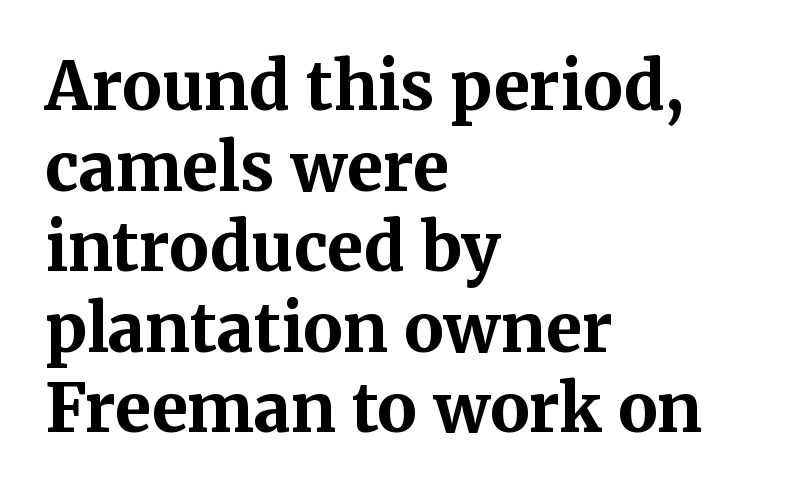
The rendering keeps characters at their native spacing. Each row of text sits above clean, open space. Old-style or modern, the face here clearly has serifs. Style check: upright. The ragged edge is on the right, which tells us the setting is flush left. Each letter keeps its own natural width here, so spacing adapts to shape.
